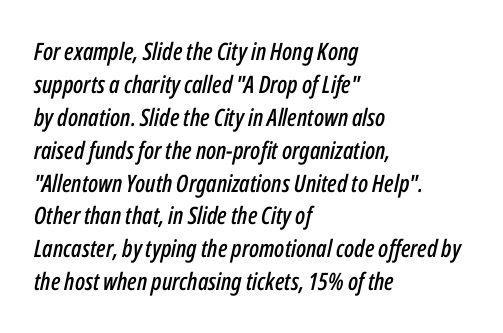
The image shows 24 px text type, italic (leaning right); set left-aligned, normal line spacing (1.37x), normal letter spacing, not underlined.
